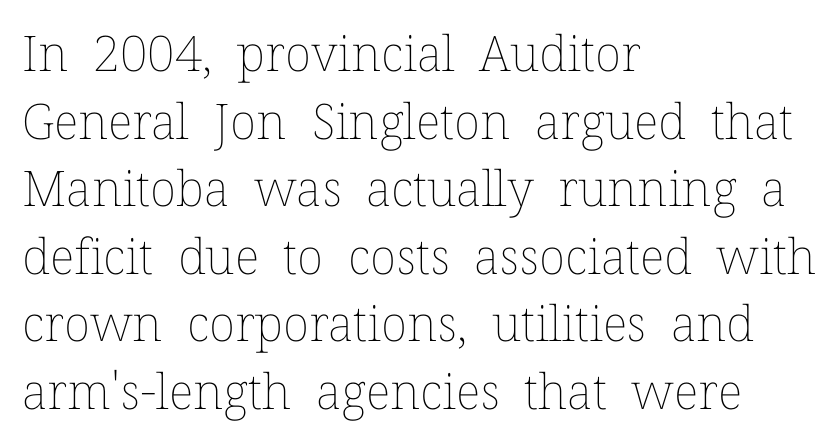
{"italic": "no", "bold": "no", "weight": "thin", "width": "normal", "stroke_contrast": "low", "x_height": "medium", "monospaced": "no", "underline": "no", "align": "left", "line_spacing": "normal", "line_spacing_ratio": 1.38, "letter_spacing": "normal", "letter_spacing_em": 0.0, "glyph_px": 49}
